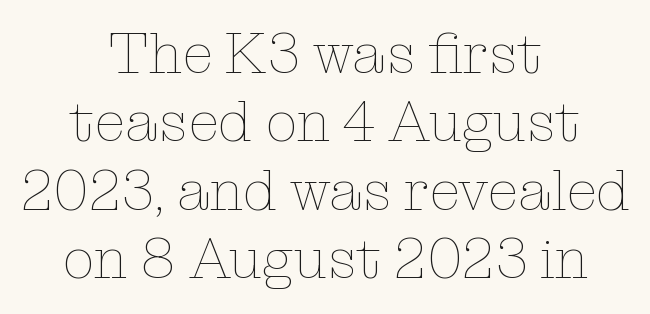
The image shows 57 px thin type, upright; set centered, line spacing 1.2x, normal letter spacing, not underlined; low stroke contrast and a medium x-height.
